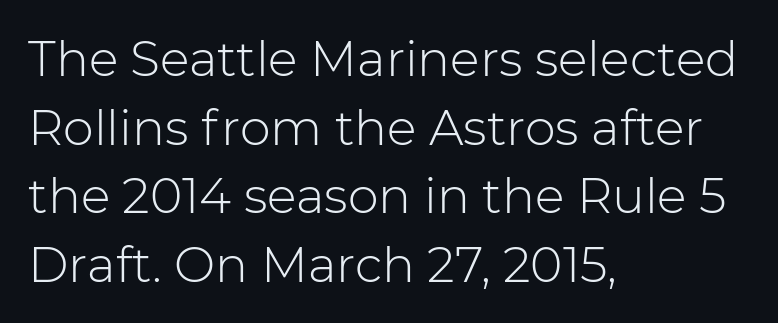
The image shows 49 px light sans-serif type, upright; set left-aligned, normal line spacing (1.4x), normal letter spacing, not underlined; low stroke contrast and a medium x-height.
